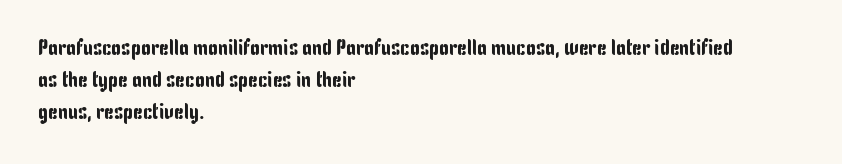
{"italic": "no", "underline": "no", "align": "left", "line_spacing": "normal", "line_spacing_ratio": 1.46, "letter_spacing": "normal", "letter_spacing_em": 0.0, "glyph_px": 22}
